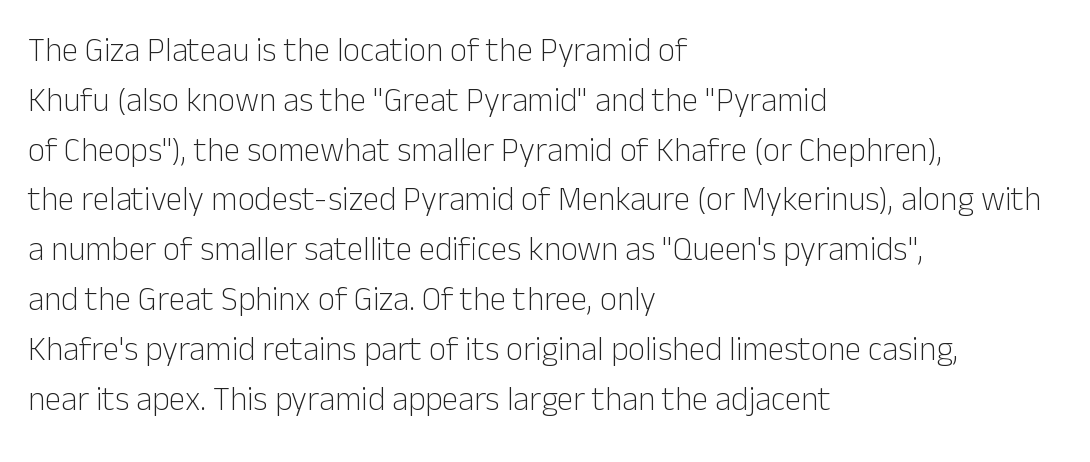
Q: Is the text bold? A: No.
Q: Is the text italic (slanted)? A: No, it is upright.
Q: Is the typeface a serif or a sans-serif typeface? A: Sans-serif.
Q: Is the text underlined? A: No.
Q: How is the paragraph aligned? A: Left-aligned.
Q: Is the spacing between letters normal or unusually wide? A: Normal.
Q: Is the spacing between lines tight, normal or loose? A: Normal.
Q: Width (condensed, normal, or wide)? A: Normal.
Q: Stroke contrast? A: Low.
Q: x-height? A: Medium.
Q: Monospaced? A: No.
